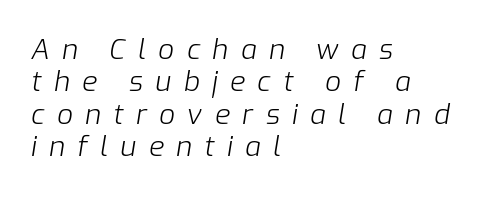
The image shows 28 px light type, italic (leaning right); set left-aligned, line spacing 1.16x, unusually wide letter spacing (+0.44 em), not underlined; low stroke contrast and a medium x-height.
